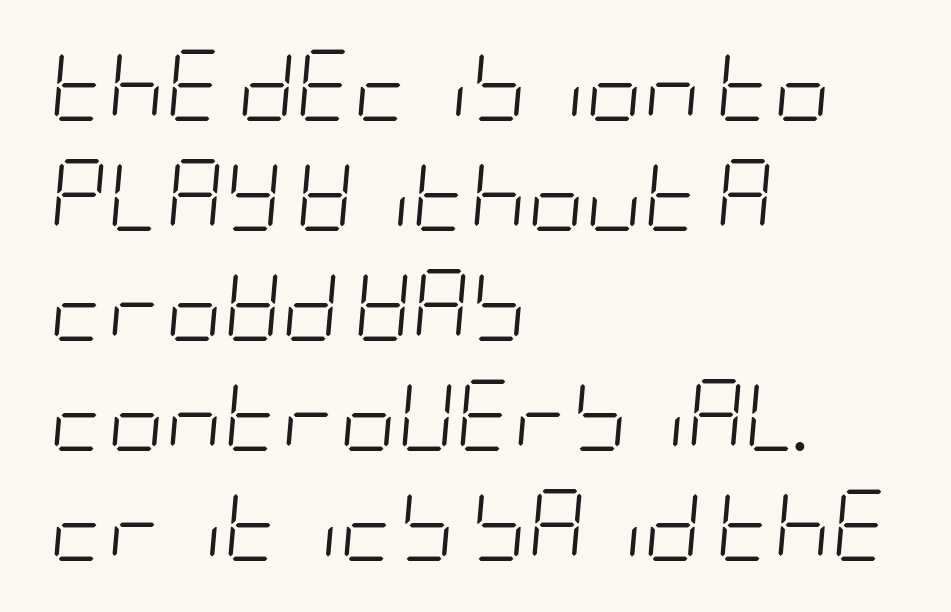
The space between consecutive lines is moderate. A bare baseline throughout the passage. Horizontally, the lines are justified to the leading edge only. Designer's note — italics engaged. Weight: regular or lighter. There is no visible air inserted between adjacent glyphs.
